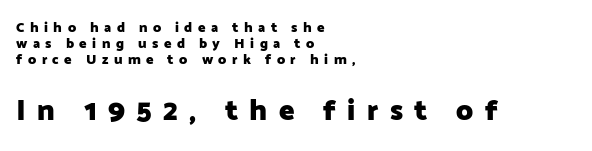
{"serif": "no", "italic": "no", "bold": "yes", "weight": "heavy", "width": "normal", "stroke_contrast": "low", "x_height": "medium", "monospaced": "no", "underline": "no", "align": "left", "line_spacing_ratio": 1.16, "letter_spacing": "wide", "letter_spacing_em": 0.39, "larger_block": "second", "size_ratio": 2.07, "glyph_px": 29}
